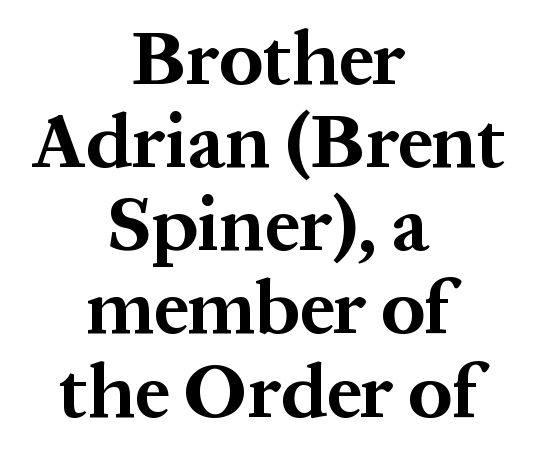
Q: Is the text bold? A: Yes.
Q: Is the text italic (slanted)? A: No, it is upright.
Q: Is the typeface a serif or a sans-serif typeface? A: Serif.
Q: Is the text underlined? A: No.
Q: How is the paragraph aligned? A: Centered.
Q: Is the spacing between letters normal or unusually wide? A: Normal.
Q: Is the spacing between lines tight, normal or loose? A: Tight.
Q: Width (condensed, normal, or wide)? A: Normal.
Q: Stroke contrast? A: Medium.
Q: x-height? A: Medium.
Q: Monospaced? A: No.
